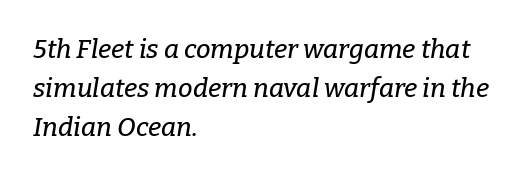
Q: Is the text italic (slanted)? A: Yes, it leans right by about 9 degrees.
Q: Is the text underlined? A: No.
Q: How is the paragraph aligned? A: Left-aligned.
Q: Is the spacing between letters normal or unusually wide? A: Normal.
Q: Is the spacing between lines tight, normal or loose? A: Normal.
